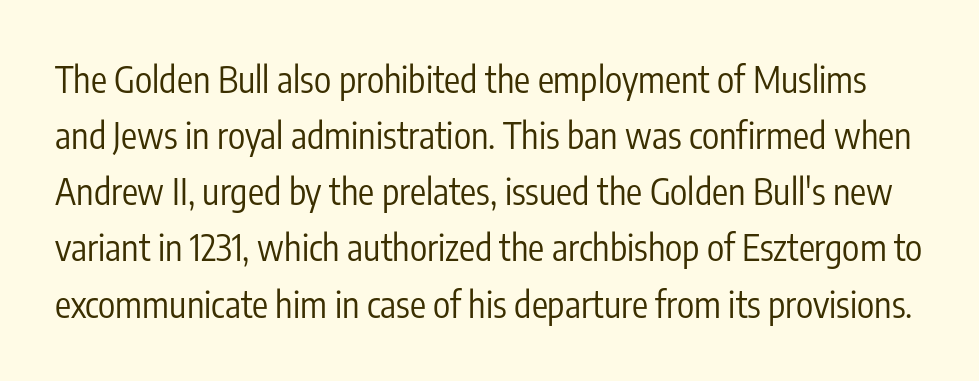
In terms of letterform style, serifs are entirely absent. Inter-character spacing is left at the font's built-in metrics. Note the varied advance widths — an 'i' is clearly narrower than an 'm'. The lettering stays uniformly vertical, giving the passage a roman look.
